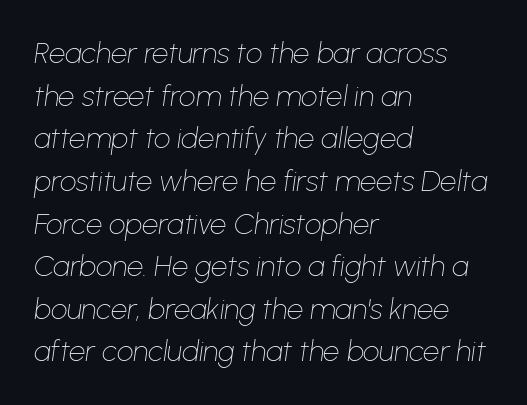
The passage shown is not underscored anywhere. The ragged edge is on the right, which tells us the setting is flush left. The lines sit at an ordinary, default distance from one another. Looks like regular typesetting: each glyph gets only the width it needs. Default kerning and tracking; the words read as compact shapes. Weight class: somewhere from thin through regular.
